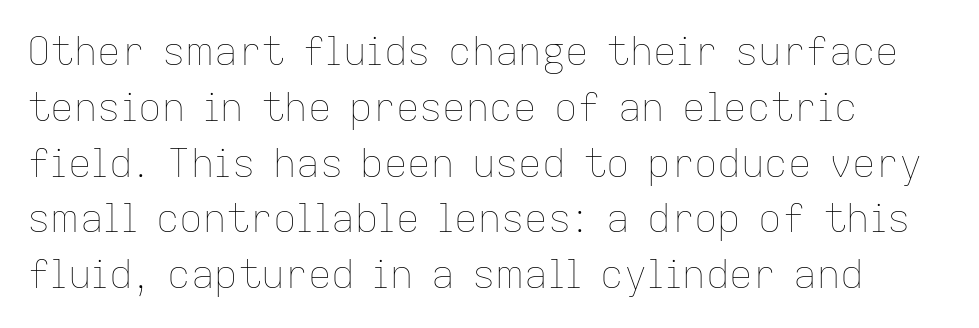
Heaviness? Minimal to ordinary, like unemphasized prose. Vertical strokes here are truly vertical. Note the varied advance widths — an 'i' is clearly narrower than an 'm'. This sample keeps an unexceptional amount of space between lines.
